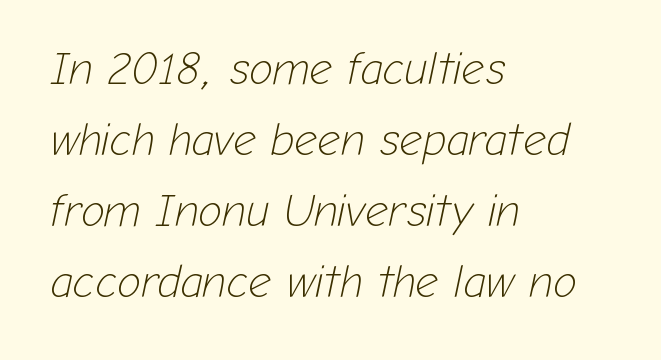
Q: Is the text bold? A: No.
Q: Is the text italic (slanted)? A: Yes, it leans right by about 12 degrees.
Q: Is the text underlined? A: No.
Q: How is the paragraph aligned? A: Left-aligned.
Q: Is the spacing between letters normal or unusually wide? A: Normal.
Q: Is the spacing between lines tight, normal or loose? A: Normal.
Q: Width (condensed, normal, or wide)? A: Normal.
Q: Stroke contrast? A: Low.
Q: x-height? A: Medium.
Q: Monospaced? A: No.
